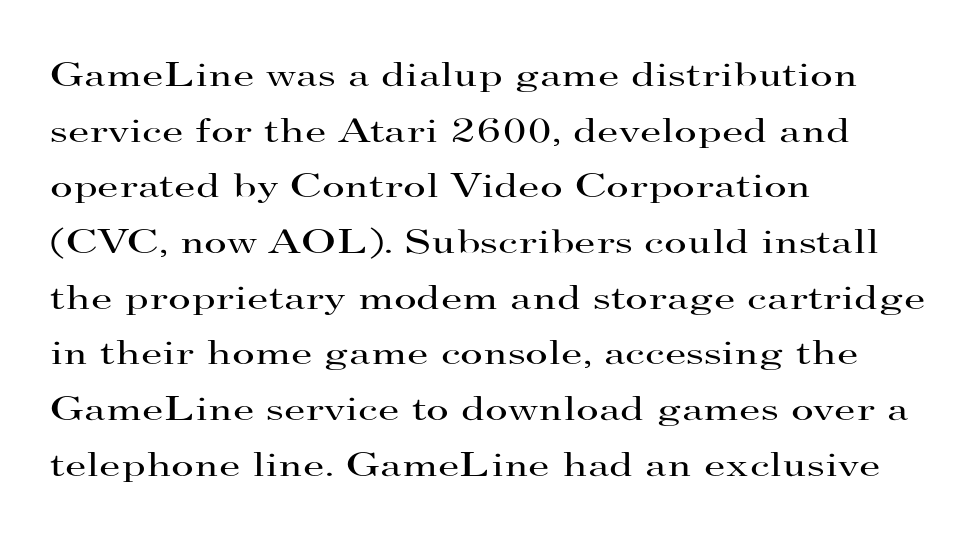
Q: Is the text bold? A: No.
Q: Is the text italic (slanted)? A: No, it is upright.
Q: Is the typeface a serif or a sans-serif typeface? A: Serif.
Q: Is the text underlined? A: No.
Q: How is the paragraph aligned? A: Left-aligned.
Q: Is the spacing between letters normal or unusually wide? A: Normal.
Q: Is the spacing between lines tight, normal or loose? A: Normal.
Q: Width (condensed, normal, or wide)? A: Wide.
Q: Stroke contrast? A: High.
Q: x-height? A: Small.
Q: Monospaced? A: No.
